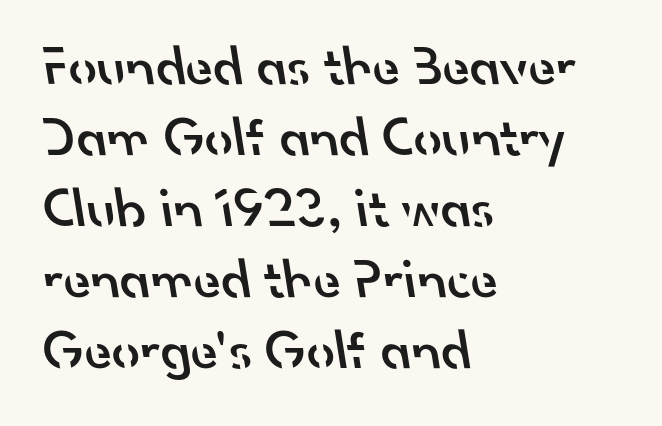
Q: Is the text bold? A: Semi-bold.
Q: Is the typeface a serif or a sans-serif typeface? A: Sans-serif.
Q: Is the text underlined? A: No.
Q: How is the paragraph aligned? A: Left-aligned.
Q: Is the spacing between letters normal or unusually wide? A: Normal.
Q: Is the spacing between lines tight, normal or loose? A: Normal.
Q: Width (condensed, normal, or wide)? A: Normal.
Q: Stroke contrast? A: Low.
Q: x-height? A: Small.
Q: Monospaced? A: No.
